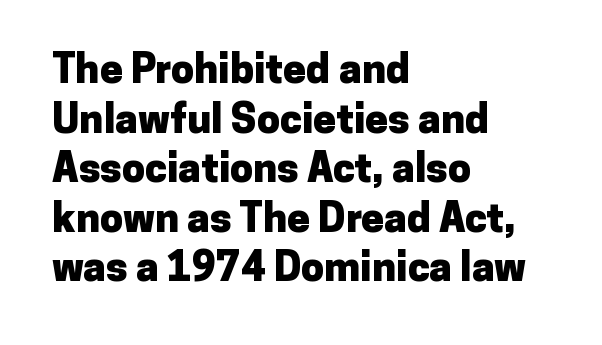
This rendering features lettering with no underline. Vertical strokes here are truly vertical. Varying glyph widths throughout — classic text-font behaviour. Here the glyphs are tracked normally, forming tight word shapes. Line starts are locked; line ends wander.
